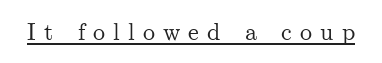
The image shows 24 px text type, upright; set unusually wide letter spacing (+0.34 em), underlined.
